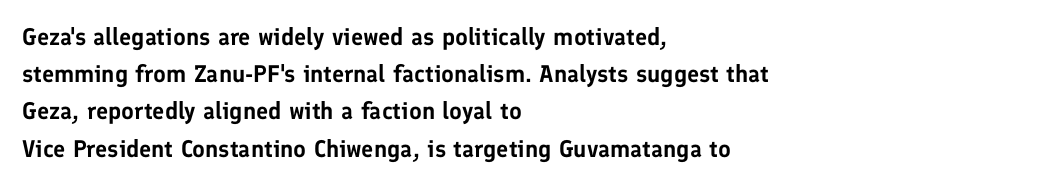
{"italic": "no", "underline": "no", "align": "left", "line_spacing": "normal", "line_spacing_ratio": 1.55, "letter_spacing": "normal", "letter_spacing_em": 0.0, "glyph_px": 24}
